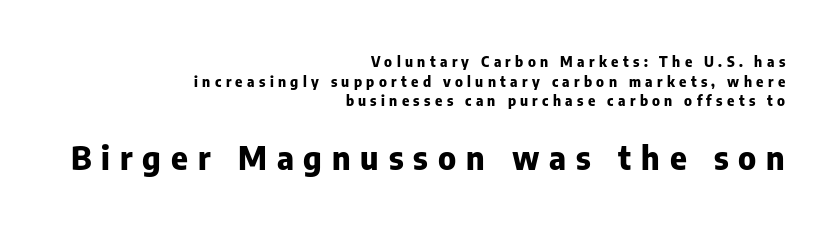
Q: Is the text bold? A: Yes.
Q: Is the text italic (slanted)? A: No, it is upright.
Q: Is the typeface a serif or a sans-serif typeface? A: Sans-serif.
Q: Is the text underlined? A: No.
Q: How is the paragraph aligned? A: Right-aligned.
Q: Is the spacing between letters normal or unusually wide? A: Unusually wide.
Q: Is the spacing between lines tight, normal or loose? A: Normal.
Q: Which block of text is set in a larger size, the first (top) or the second (bottom)? A: The second (bottom) one.
Q: Width (condensed, normal, or wide)? A: Normal.
Q: Stroke contrast? A: Low.
Q: x-height? A: Medium.
Q: Monospaced? A: No.
